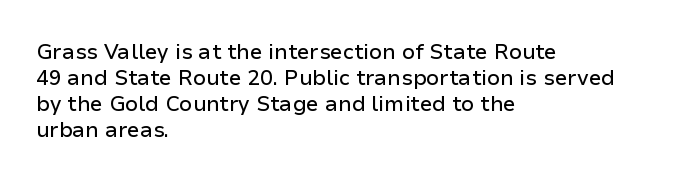
The image shows 21 px text type, upright; set left-aligned, line spacing 1.24x, normal letter spacing, not underlined.
